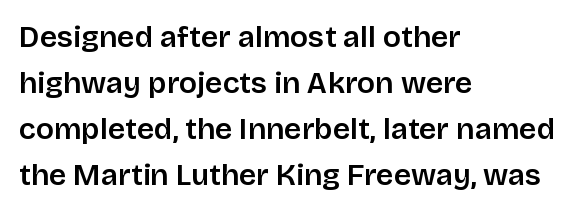
Looks like regular typesetting: each glyph gets only the width it needs. The specimen omits any rule beneath the text block's lines. Students, note that the glyphs here touch the page at normal intervals. Horizontal bands of white between lines are of average thickness. Grotesque or geometric, the face here clearly has no serifs. Each line starts at the same left margin while the right side varies.
